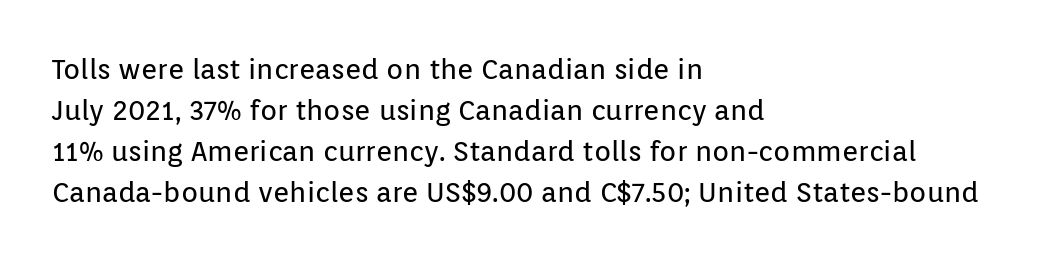
{"serif": "no", "italic": "no", "bold": "no", "weight": "regular", "width": "normal", "stroke_contrast": "low", "x_height": "medium", "monospaced": "no", "underline": "no", "align": "left", "line_spacing": "normal", "line_spacing_ratio": 1.46, "letter_spacing": "normal", "letter_spacing_em": 0.0, "glyph_px": 28}
